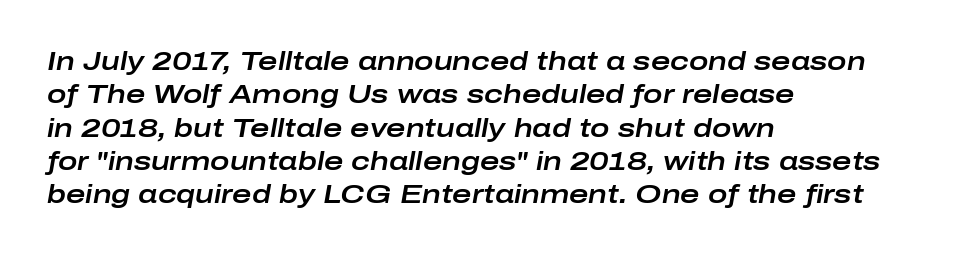
The axis of the letterforms is tilted away from vertical. A normal amount of white space separates one row of letters from the next. This rendering features lettering with no underline. Horizontal alignment here is leftward, the default for most running prose.
